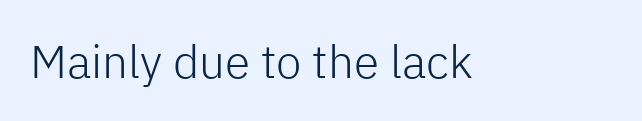
Q: Is the text bold? A: No.
Q: Is the text italic (slanted)? A: No, it is upright.
Q: Is the typeface a serif or a sans-serif typeface? A: Sans-serif.
Q: Is the text underlined? A: No.
Q: Is the spacing between letters normal or unusually wide? A: Normal.
Q: Width (condensed, normal, or wide)? A: Normal.
Q: Stroke contrast? A: Low.
Q: x-height? A: Medium.
Q: Monospaced? A: No.
